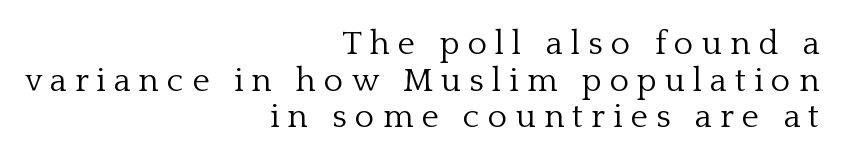
The specimen omits any rule beneath the text block's lines. Looks like regular typesetting: each glyph gets only the width it needs. Compared with a flush-left layout, this one pins lines to the opposite, right side. Characters follow at a spacing far wider than the type designer built in. Serif or sans? Serif — the stroke terminals have little feet.
